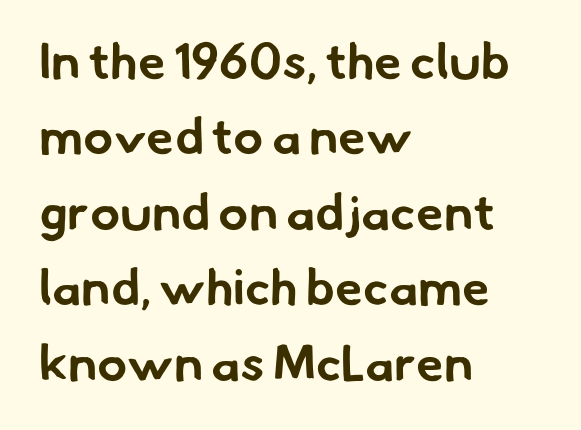
{"serif": "no", "bold": "yes", "weight": "bold", "width": "normal", "stroke_contrast": "low", "x_height": "small", "monospaced": "no", "underline": "no", "align": "left", "line_spacing": "normal", "line_spacing_ratio": 1.51, "letter_spacing": "normal", "letter_spacing_em": 0.0, "glyph_px": 50}
